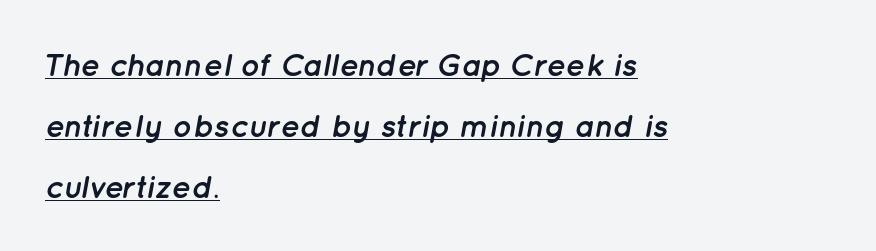
{"italic": "yes", "lean": "right", "slant_degrees": 12, "bold": "yes", "weight": "semibold", "width": "normal", "stroke_contrast": "low", "x_height": "medium", "monospaced": "no", "underline": "yes", "align": "left", "line_spacing": "loose", "line_spacing_ratio": 1.91, "letter_spacing": "normal", "letter_spacing_em": 0.0, "glyph_px": 32}
